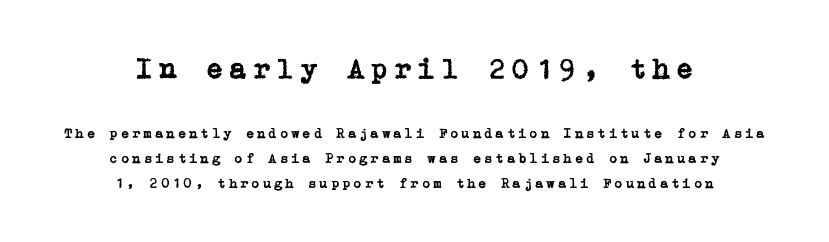
Look at the bottom of the vertical strokes: they flare into serifs here. A student would call this center alignment; a typographer would say set centered. Compare the two chunks: the upper has the greater cap height. Posture: upright roman. Rule under the text: the space is simply empty.
